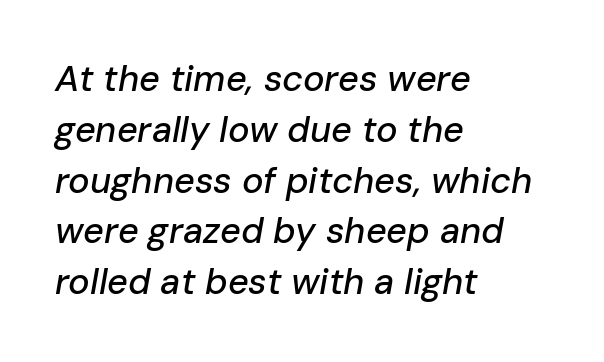
Q: Is the text italic (slanted)? A: Yes, it leans right by about 10 degrees.
Q: Is the text underlined? A: No.
Q: How is the paragraph aligned? A: Left-aligned.
Q: Is the spacing between letters normal or unusually wide? A: Normal.
Q: Is the spacing between lines tight, normal or loose? A: Normal.
Q: Width (condensed, normal, or wide)? A: Normal.
Q: Stroke contrast? A: Low.
Q: x-height? A: Medium.
Q: Monospaced? A: No.
